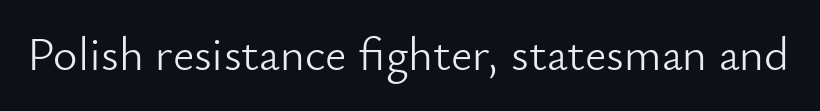
The type family on display is of the sans-serif kind. Bold? No — there's no thickening of the strokes. Spacing verdict: proportional, widths tailored to each character. Only glyphs here, with clear space below each row. The axis of the letterforms is exactly vertical. In terms of letterspacing, this is plain default setting.
